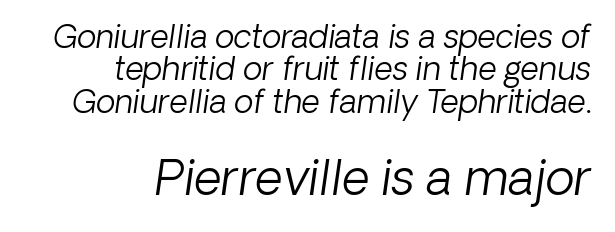
You could call the tracking neutral — neither tight nor loose. Notice how descenders almost collide with the ascenders below — that's tight leading. These lines are rendered in a variable-pitch font. On a weight scale, this lands at 450 or below.
